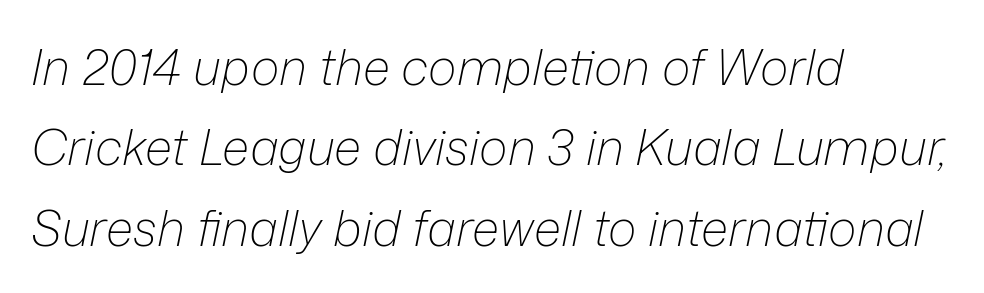
Q: Is the text bold? A: No.
Q: Is the text italic (slanted)? A: Yes, it leans right by about 12 degrees.
Q: Is the text underlined? A: No.
Q: How is the paragraph aligned? A: Left-aligned.
Q: Is the spacing between letters normal or unusually wide? A: Normal.
Q: Is the spacing between lines tight, normal or loose? A: Normal.
Q: Width (condensed, normal, or wide)? A: Normal.
Q: Stroke contrast? A: Low.
Q: x-height? A: Medium.
Q: Monospaced? A: No.
